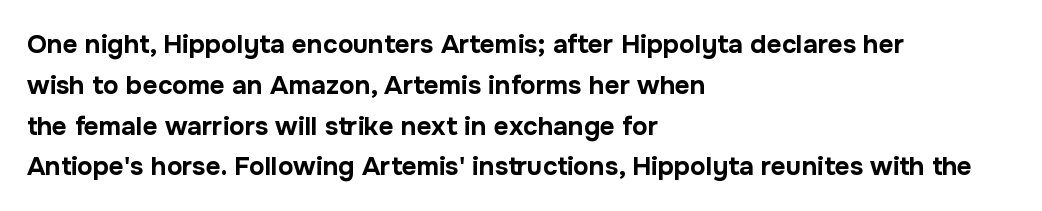
Q: Is the text bold? A: Yes.
Q: Is the text italic (slanted)? A: No, it is upright.
Q: Is the text underlined? A: No.
Q: How is the paragraph aligned? A: Left-aligned.
Q: Is the spacing between letters normal or unusually wide? A: Normal.
Q: Is the spacing between lines tight, normal or loose? A: Normal.
